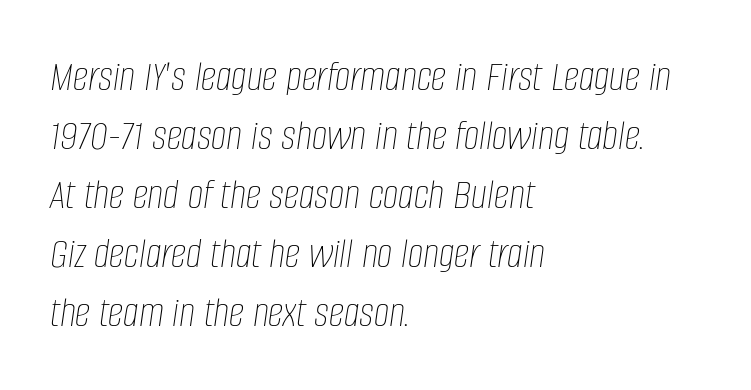
{"italic": "yes", "lean": "right", "slant_degrees": 8, "bold": "no", "weight": "thin", "width": "condensed", "stroke_contrast": "low", "x_height": "large", "monospaced": "no", "underline": "no", "align": "left", "line_spacing": "normal", "line_spacing_ratio": 1.34, "letter_spacing": "normal", "letter_spacing_em": 0.0, "glyph_px": 44}
